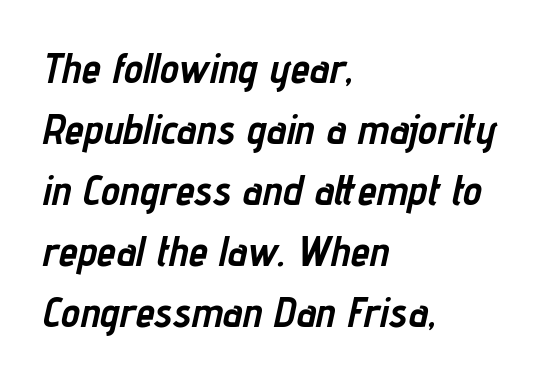
Q: Is the text bold? A: Yes.
Q: Is the text italic (slanted)? A: Yes, it leans right by about 12 degrees.
Q: Is the text underlined? A: No.
Q: How is the paragraph aligned? A: Left-aligned.
Q: Is the spacing between letters normal or unusually wide? A: Normal.
Q: Is the spacing between lines tight, normal or loose? A: Normal.
Q: Width (condensed, normal, or wide)? A: Condensed.
Q: Stroke contrast? A: Low.
Q: x-height? A: Medium.
Q: Monospaced? A: No.
